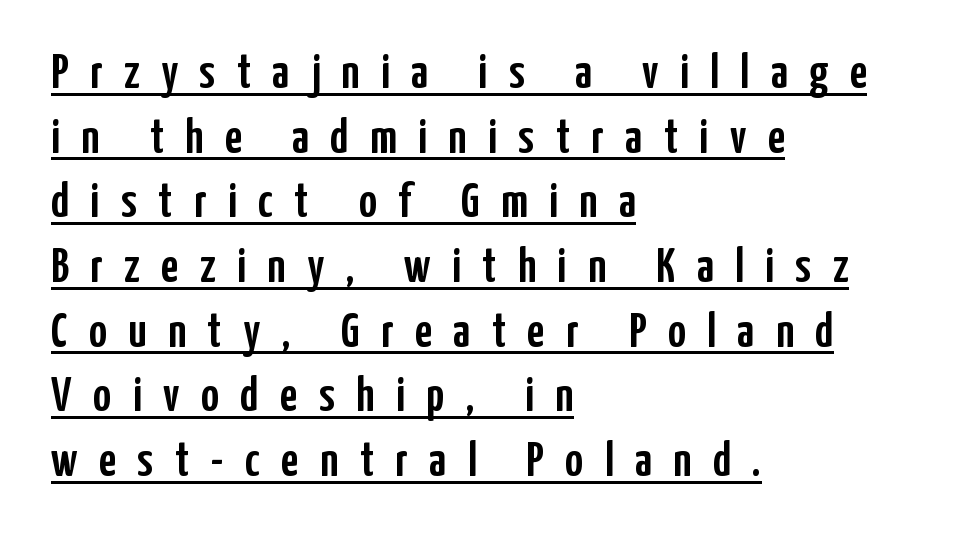
{"serif": "no", "italic": "no", "width": "condensed", "stroke_contrast": "low", "x_height": "medium", "monospaced": "no", "underline": "yes", "align": "left", "line_spacing": "normal", "line_spacing_ratio": 1.32, "letter_spacing": "wide", "letter_spacing_em": 0.44, "glyph_px": 49}
